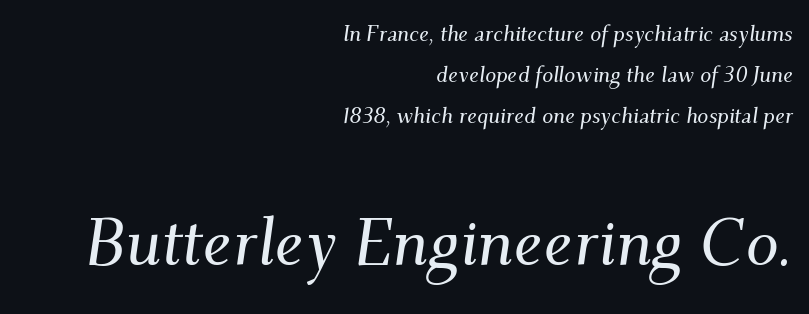
The image shows 66 px serif type, italic (leaning right); set right-aligned, line spacing 1.86x, normal letter spacing, not underlined; the second (bottom) block is 3.0x larger; medium stroke contrast and a small x-height.
